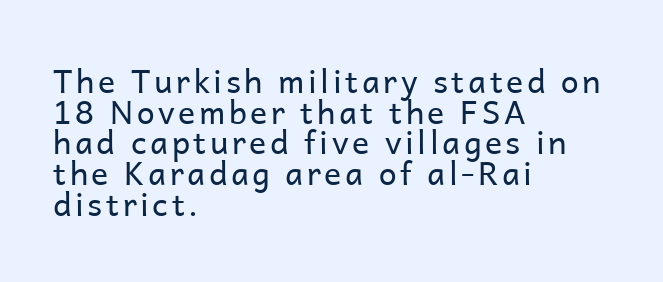
Q: Is the text bold? A: No.
Q: Is the text italic (slanted)? A: No, it is upright.
Q: Is the typeface a serif or a sans-serif typeface? A: Sans-serif.
Q: Is the text underlined? A: No.
Q: How is the paragraph aligned? A: Left-aligned.
Q: Is the spacing between lines tight, normal or loose? A: Tight.
Q: Width (condensed, normal, or wide)? A: Normal.
Q: Stroke contrast? A: Low.
Q: x-height? A: Medium.
Q: Monospaced? A: No.
